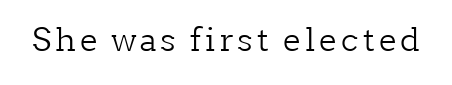
The image shows 32 px light serif type, upright; set not underlined; low stroke contrast and a medium x-height.
